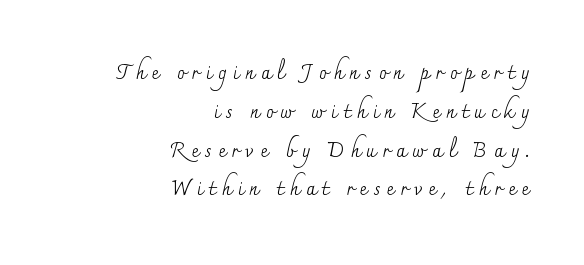
Q: Is the text bold? A: No.
Q: Is the text italic (slanted)? A: Yes.
Q: Is the text underlined? A: No.
Q: How is the paragraph aligned? A: Right-aligned.
Q: Is the spacing between letters normal or unusually wide? A: Unusually wide.
Q: Is the spacing between lines tight, normal or loose? A: Loose.
